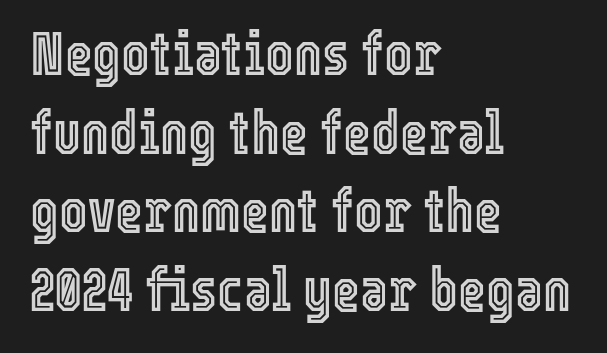
A typesetter would call this proportional, since set widths differ per character. It's the straight-up-and-down kind of type. Line spacing here is normal. Honestly, the letter spacing is just normal — you wouldn't notice it. The passage is arranged the way most books set body copy — flush left. Anything drawn beneath the words? Only blank space.
